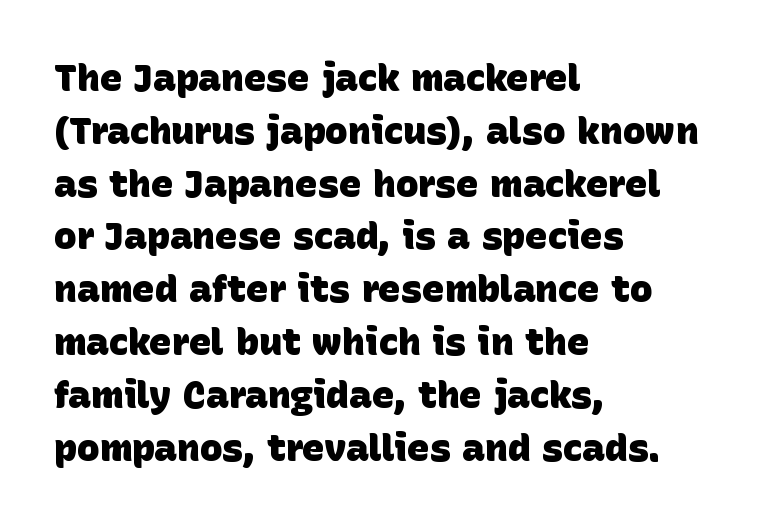
{"serif": "no", "bold": "yes", "weight": "heavy", "width": "normal", "stroke_contrast": "low", "x_height": "large", "monospaced": "no", "underline": "no", "align": "left", "line_spacing": "normal", "line_spacing_ratio": 1.39, "letter_spacing": "normal", "letter_spacing_em": 0.0, "glyph_px": 38}
